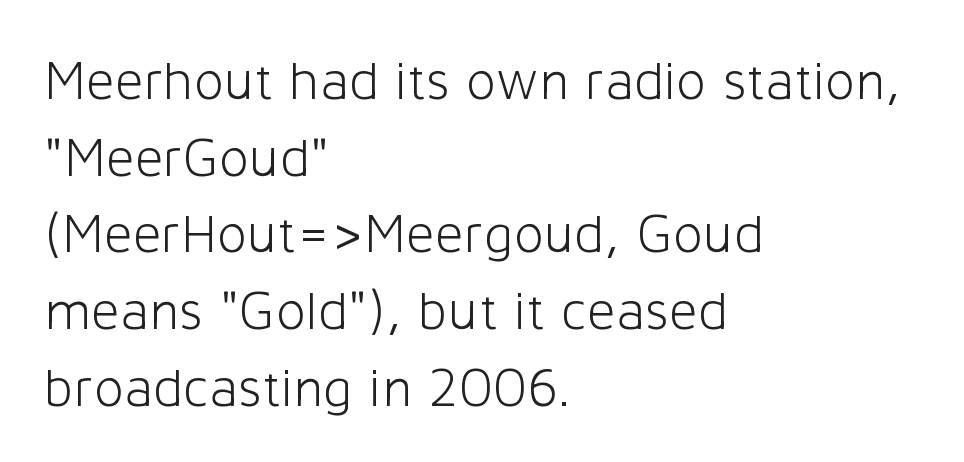
{"serif": "no", "italic": "no", "bold": "no", "weight": "light", "width": "normal", "stroke_contrast": "low", "x_height": "medium", "monospaced": "no", "underline": "no", "align": "left", "line_spacing": "normal", "line_spacing_ratio": 1.37, "letter_spacing": "normal", "letter_spacing_em": 0.0, "glyph_px": 56}
